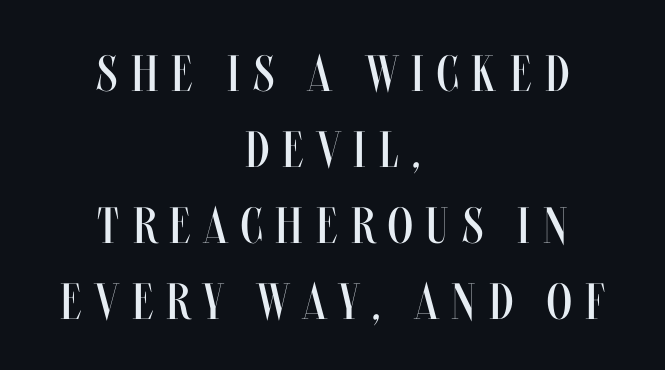
Horizontally, the lines are justified to the midpoint only. Is the letter spacing exaggerated? Yes — the characters are pushed far apart. You could not count columns in this text — the font is proportionally spaced. Plain, unruled lines of type. Think standard paragraph weight, or any step lighter than that. A typesetter would mark this as roman, not italic.
